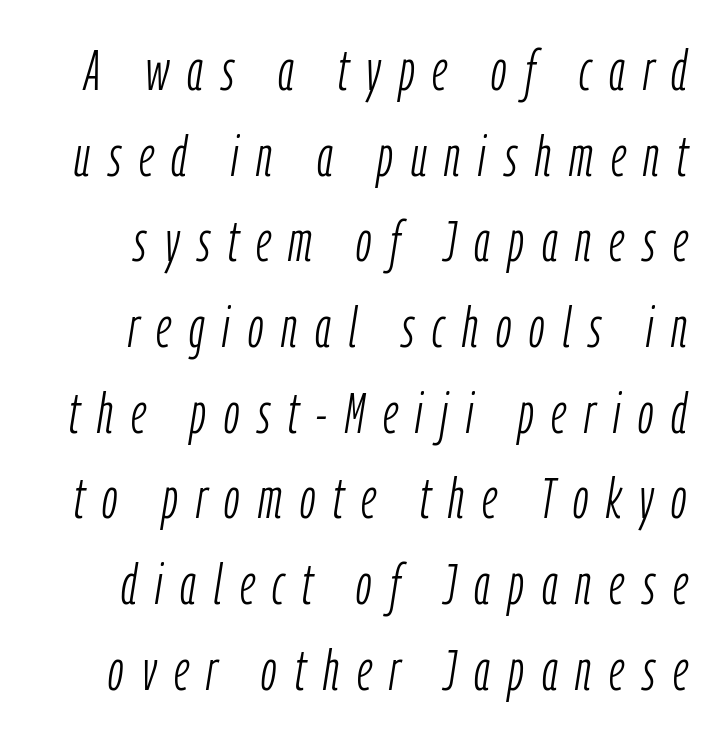
Q: Is the text bold? A: No.
Q: Is the text italic (slanted)? A: Yes, it leans right by about 9 degrees.
Q: Is the text underlined? A: No.
Q: Is the spacing between letters normal or unusually wide? A: Unusually wide.
Q: Is the spacing between lines tight, normal or loose? A: Normal.
Q: Width (condensed, normal, or wide)? A: Condensed.
Q: Stroke contrast? A: Low.
Q: x-height? A: Medium.
Q: Monospaced? A: No.
